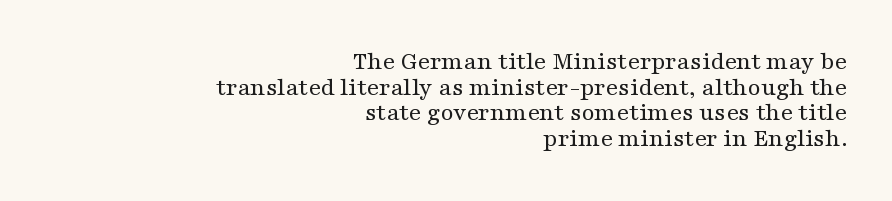
Q: Is the text bold? A: No.
Q: Is the text italic (slanted)? A: No, it is upright.
Q: Is the text underlined? A: No.
Q: How is the paragraph aligned? A: Right-aligned.
Q: Is the spacing between letters normal or unusually wide? A: Normal.
Q: Is the spacing between lines tight, normal or loose? A: Tight.
